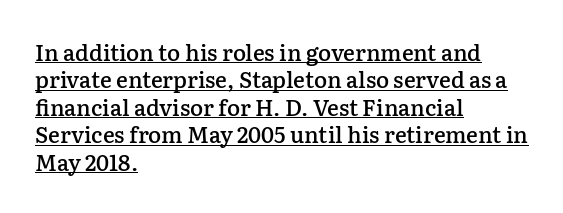
{"italic": "no", "bold": "semi", "underline": "yes", "align": "left", "line_spacing": "normal", "line_spacing_ratio": 1.25, "letter_spacing": "normal", "letter_spacing_em": 0.0, "glyph_px": 22}
